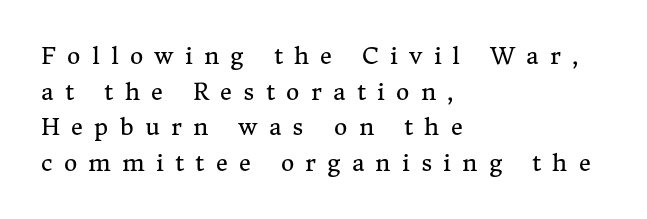
If you drew a line through each stem, it would be perfectly vertical. Each row of text sits above clean, open space. Spacing between characters has been opened up far beyond the box default. The vertical gap from one line to the next is medium.
